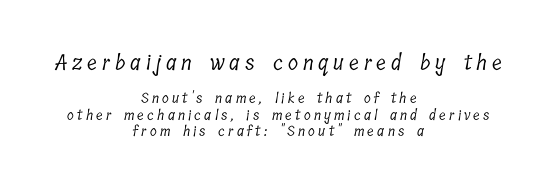
Q: Is the text bold? A: No.
Q: Is the text underlined? A: No.
Q: How is the paragraph aligned? A: Centered.
Q: Is the spacing between letters normal or unusually wide? A: Unusually wide.
Q: Which block of text is set in a larger size, the first (top) or the second (bottom)? A: The first (top) one.
